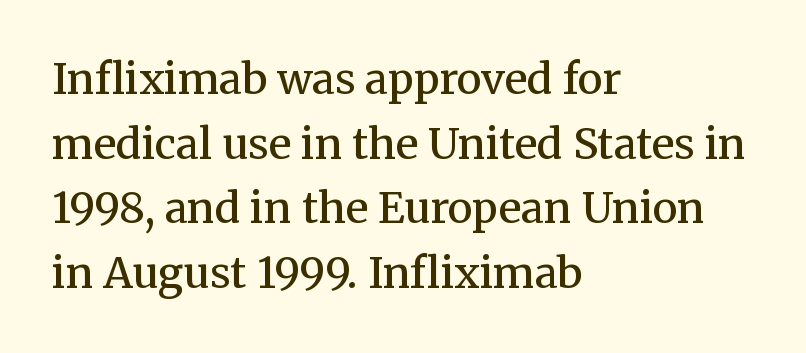
The passage shown is not underscored anywhere. Designer's note — italics off, roman on. The strokes are fattened partway — semibold, not bold. All the whitespace from short lines collects on the right.
